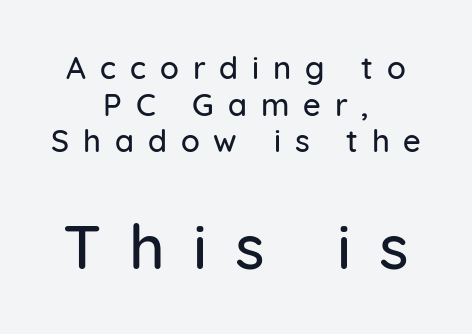
The image shows 62 px sans-serif type, upright; set centered, line spacing 1.18x, unusually wide letter spacing (+0.45 em), not underlined; the second (bottom) block is 2.0x larger; low stroke contrast and a medium x-height.
